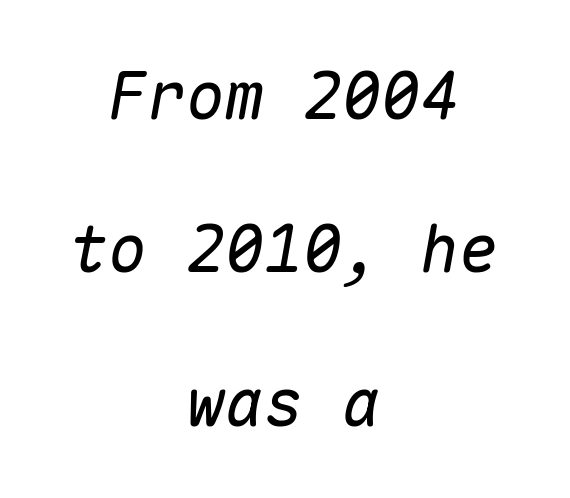
{"italic": "yes", "lean": "right", "slant_degrees": 10, "width": "normal", "stroke_contrast": "medium", "x_height": "medium", "monospaced": "yes", "underline": "no", "align": "center", "line_spacing": "loose", "line_spacing_ratio": 2.36, "letter_spacing": "normal", "letter_spacing_em": 0.0, "glyph_px": 65}
